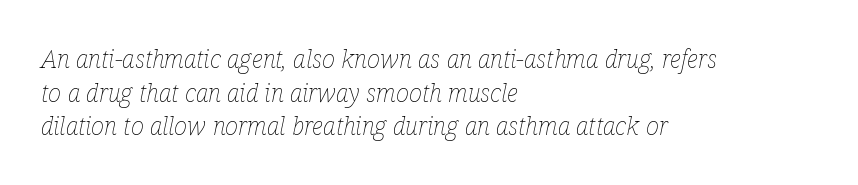
The image shows 25 px text type, italic (leaning right); set left-aligned, normal line spacing (1.35x), normal letter spacing, not underlined.
